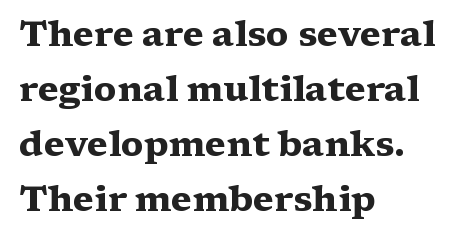
{"serif": "yes", "italic": "no", "bold": "yes", "weight": "heavy", "width": "wide", "stroke_contrast": "medium", "x_height": "medium", "monospaced": "no", "underline": "no", "align": "left", "line_spacing": "normal", "line_spacing_ratio": 1.53, "letter_spacing": "normal", "letter_spacing_em": 0.0, "glyph_px": 36}
